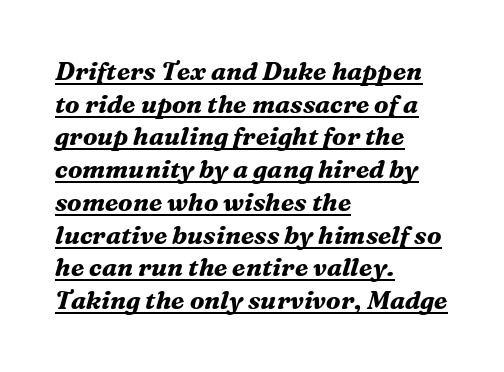
The rendering uses the underline text-decoration. Tracking here is standard; glyphs follow each other at the usual distance. Each line starts at the same left margin while the right side varies. Each glyph is drawn with heavy, bold strokes.
